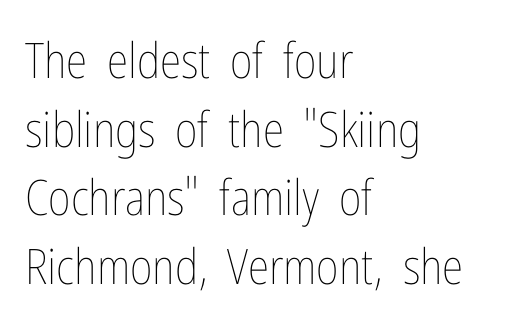
When letters stand straight like this, we call the style roman or upright. The rendering uses a moderate line-height, typical for paragraphs. You could call the tracking neutral — neither tight nor loose. Weight: regular or lighter.
